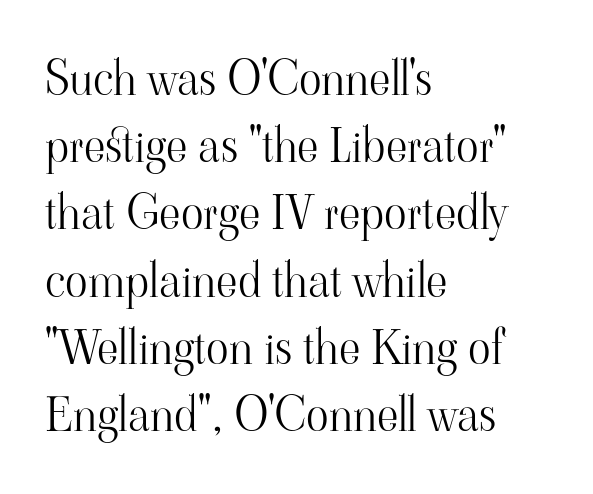
Does the lettering tilt? It doesn't — this is upright. The passage shown is typed in a proportional face where columns would drift. Words float on clear page, feet unadorned. Heaviness? Minimal to ordinary, like unemphasized prose. The typesetter chose a ragged-right arrangement here. The rows are spaced the way most documents space them.
